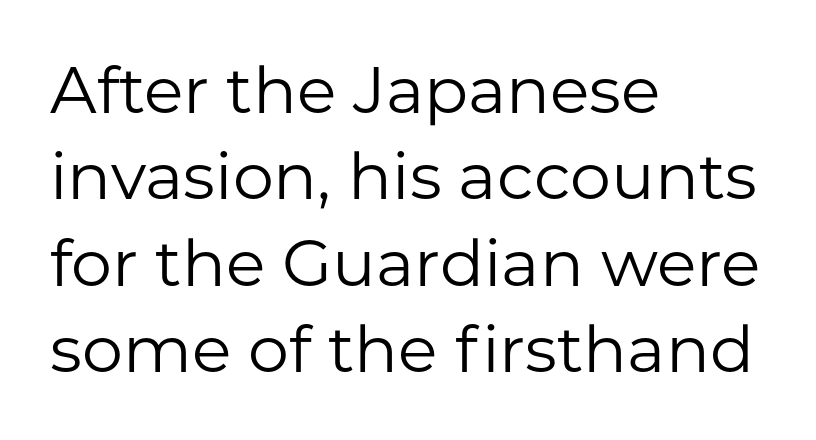
The image shows 65 px regular-weight sans-serif type, upright; set left-aligned, normal line spacing (1.33x), normal letter spacing, not underlined; low stroke contrast and a medium x-height.
